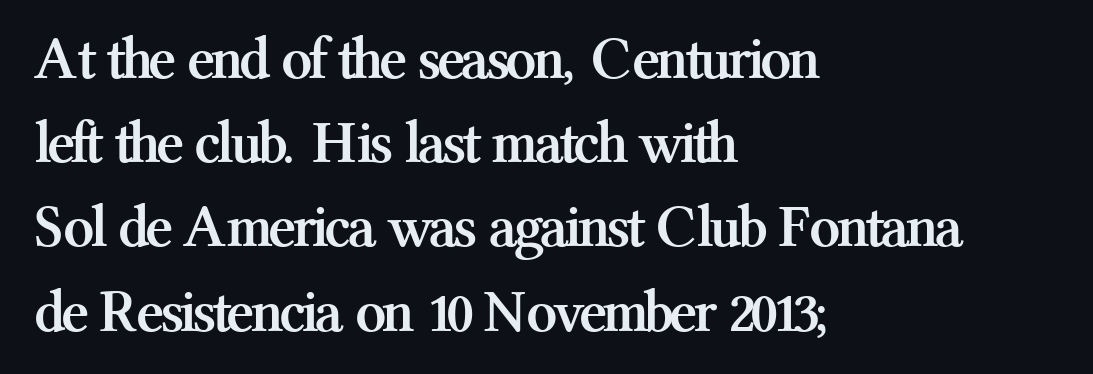
{"serif": "yes", "italic": "no", "bold": "yes", "weight": "semibold", "width": "normal", "stroke_contrast": "medium", "x_height": "medium", "monospaced": "no", "underline": "no", "align": "left", "line_spacing": "normal", "line_spacing_ratio": 1.38, "letter_spacing": "normal", "letter_spacing_em": 0.0, "glyph_px": 61}
